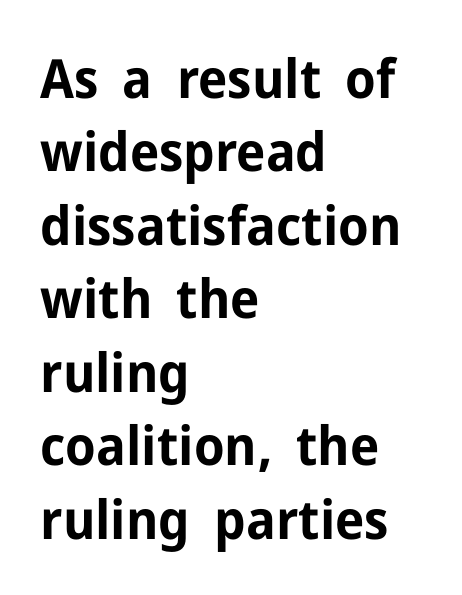
The image shows 54 px bold sans-serif type, upright; set left-aligned, normal line spacing (1.36x), normal letter spacing, not underlined; low stroke contrast and a medium x-height.
